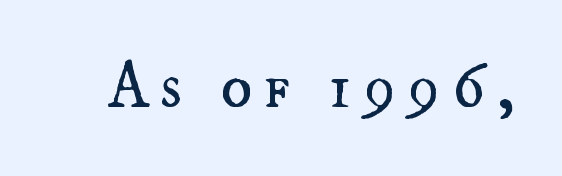
{"italic": "no", "bold": "no", "weight": "regular", "width": "normal", "stroke_contrast": "medium", "x_height": "small", "monospaced": "no", "underline": "no", "glyph_px": 65}
